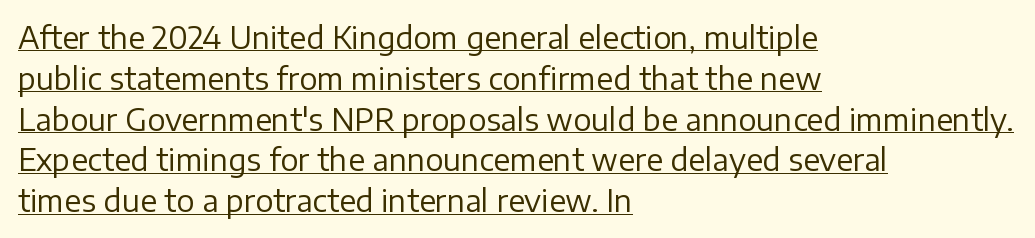
In terms of leading, this rendering sits right in the middle. All the whitespace from short lines collects on the right. Compared with typical body copy, the letter spacing here is the same. Character widths vary here, with narrow letters taking less room than wide ones. Is there any slant? The stems are plumb.
